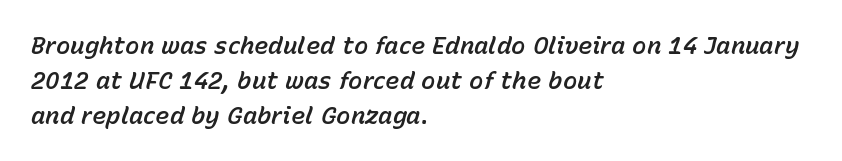
Q: Is the text italic (slanted)? A: Yes, it leans right by about 15 degrees.
Q: Is the text underlined? A: No.
Q: How is the paragraph aligned? A: Left-aligned.
Q: Is the spacing between letters normal or unusually wide? A: Normal.
Q: Is the spacing between lines tight, normal or loose? A: Normal.
